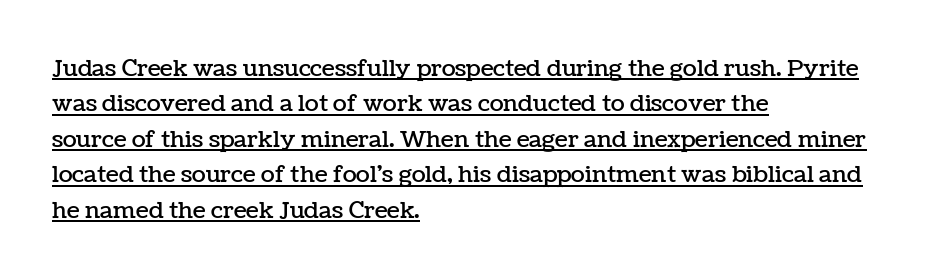
Q: Is the text italic (slanted)? A: No, it is upright.
Q: Is the text underlined? A: Yes.
Q: How is the paragraph aligned? A: Left-aligned.
Q: Is the spacing between letters normal or unusually wide? A: Normal.
Q: Is the spacing between lines tight, normal or loose? A: Normal.
